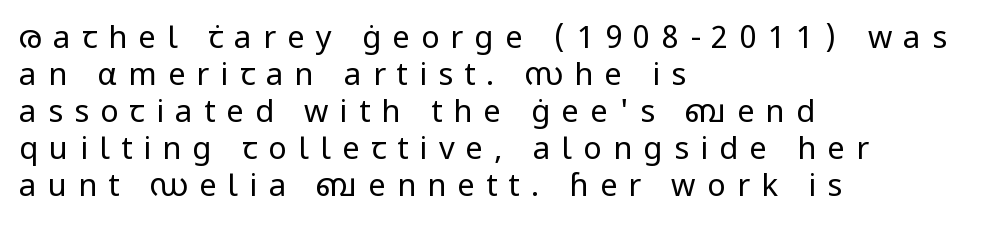
{"serif": "no", "italic": "no", "bold": "no", "weight": "regular", "width": "normal", "stroke_contrast": "low", "x_height": "medium", "monospaced": "no", "underline": "no", "align": "left", "line_spacing_ratio": 1.19, "letter_spacing": "wide", "letter_spacing_em": 0.36, "glyph_px": 31}
